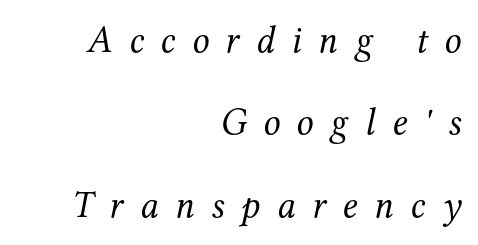
The image shows 38 px regular-weight serif type, italic (leaning right); set right-aligned, loose line spacing (2.17x), unusually wide letter spacing (+0.44 em), not underlined; medium stroke contrast and a medium x-height.
